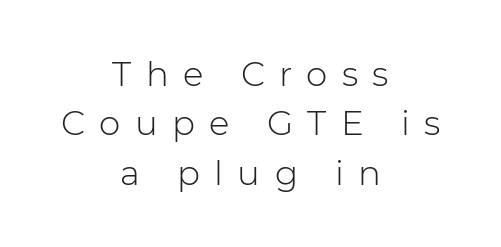
{"serif": "no", "italic": "no", "bold": "no", "weight": "light", "width": "normal", "stroke_contrast": "low", "x_height": "medium", "monospaced": "no", "underline": "no", "align": "center", "line_spacing": "normal", "line_spacing_ratio": 1.45, "letter_spacing": "wide", "letter_spacing_em": 0.42, "glyph_px": 34}
